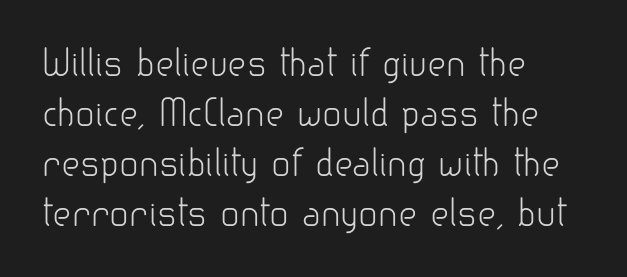
Descender tails drop into unmarked territory. A typesetter would mark this as roman, not italic. Each letter keeps its own natural width here, so spacing adapts to shape. Compared with typical body copy, the letter spacing here is the same. Letters have the restrained weight of plain body copy at most. Regarding leading, the lines here are spaced in the standard way.
